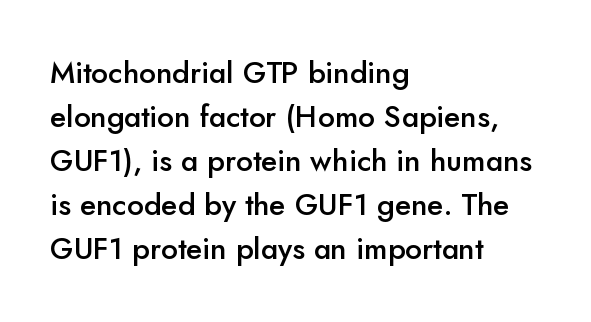
The ragged edge is on the right, which tells us the setting is flush left. Glyph-to-glyph distance matches everyday printed text. The typography opts for an upright posture over an oblique one. Font category for this specimen: sans-serif. Proportional: the letters do not fall into vertical columns.
